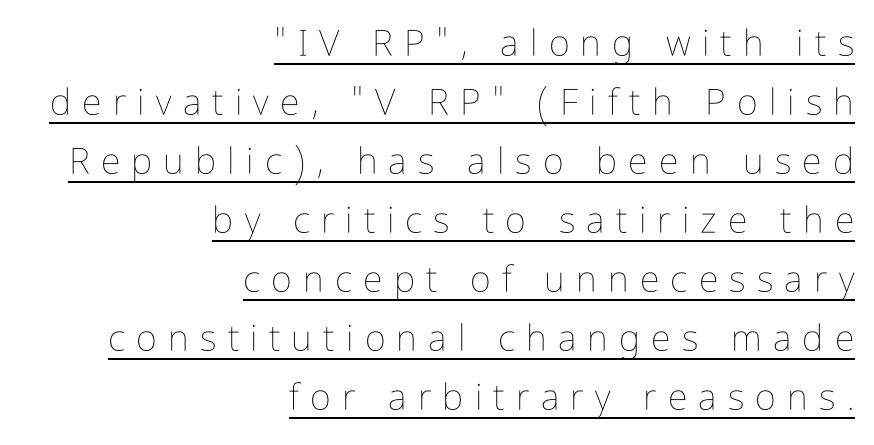
{"italic": "no", "bold": "no", "weight": "thin", "width": "condensed", "stroke_contrast": "low", "x_height": "medium", "monospaced": "no", "underline": "yes", "align": "right", "line_spacing": "normal", "line_spacing_ratio": 1.64, "letter_spacing": "wide", "letter_spacing_em": 0.31, "glyph_px": 36}
